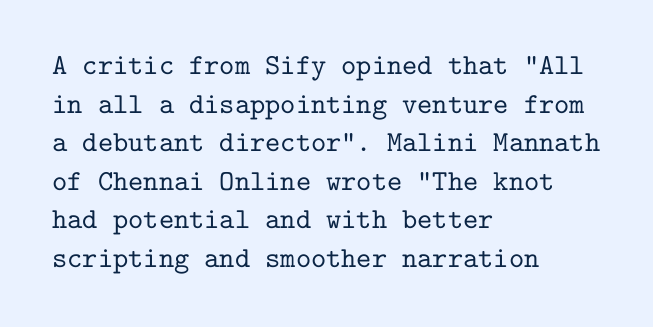
Q: Is the text italic (slanted)? A: No, it is upright.
Q: Is the typeface a serif or a sans-serif typeface? A: Serif.
Q: Is the text underlined? A: No.
Q: How is the paragraph aligned? A: Left-aligned.
Q: Is the spacing between letters normal or unusually wide? A: Normal.
Q: Is the spacing between lines tight, normal or loose? A: Normal.
Q: Width (condensed, normal, or wide)? A: Normal.
Q: Stroke contrast? A: Low.
Q: x-height? A: Medium.
Q: Monospaced? A: Yes.
